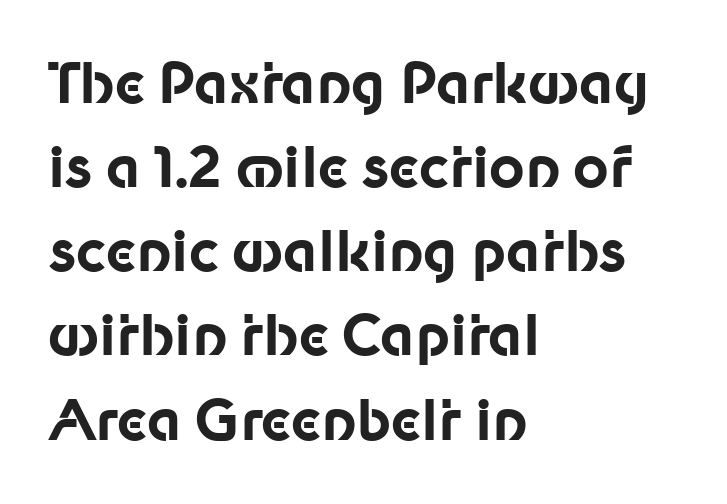
{"serif": "no", "italic": "no", "bold": "yes", "weight": "bold", "width": "normal", "stroke_contrast": "low", "x_height": "medium", "monospaced": "no", "underline": "no", "align": "left", "line_spacing": "normal", "line_spacing_ratio": 1.53, "letter_spacing": "normal", "letter_spacing_em": 0.0, "glyph_px": 55}
